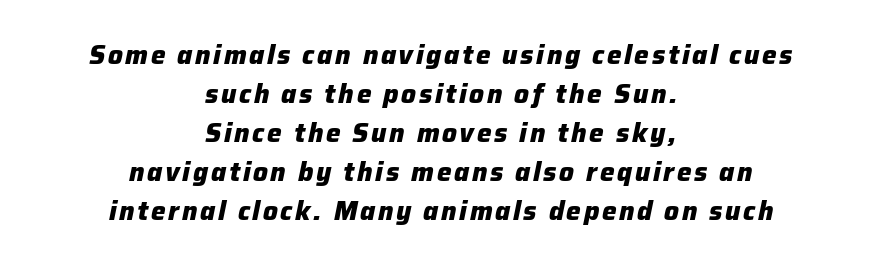
Q: Is the text bold? A: Yes.
Q: Is the text italic (slanted)? A: Yes, it leans right by about 12 degrees.
Q: Is the text underlined? A: No.
Q: How is the paragraph aligned? A: Centered.
Q: Is the spacing between lines tight, normal or loose? A: Normal.
